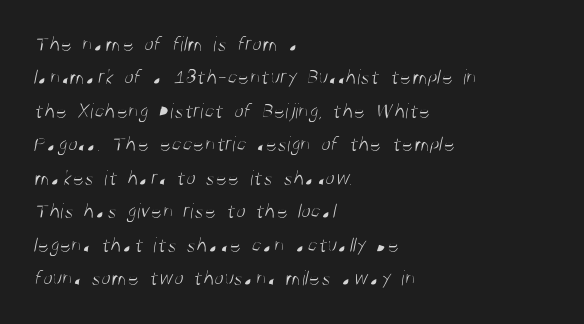
Q: Is the text bold? A: No.
Q: Is the text underlined? A: No.
Q: How is the paragraph aligned? A: Left-aligned.
Q: Is the spacing between letters normal or unusually wide? A: Normal.
Q: Is the spacing between lines tight, normal or loose? A: Normal.
